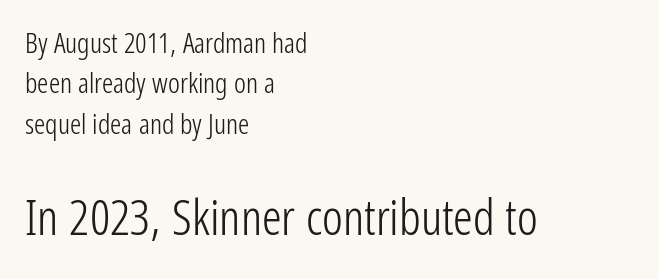
Q: Is the text bold? A: No.
Q: Is the text italic (slanted)? A: No, it is upright.
Q: Is the typeface a serif or a sans-serif typeface? A: Sans-serif.
Q: Is the text underlined? A: No.
Q: How is the paragraph aligned? A: Left-aligned.
Q: Is the spacing between letters normal or unusually wide? A: Normal.
Q: Is the spacing between lines tight, normal or loose? A: Normal.
Q: Which block of text is set in a larger size, the first (top) or the second (bottom)? A: The second (bottom) one.
Q: Width (condensed, normal, or wide)? A: Condensed.
Q: Stroke contrast? A: Low.
Q: x-height? A: Medium.
Q: Monospaced? A: No.
